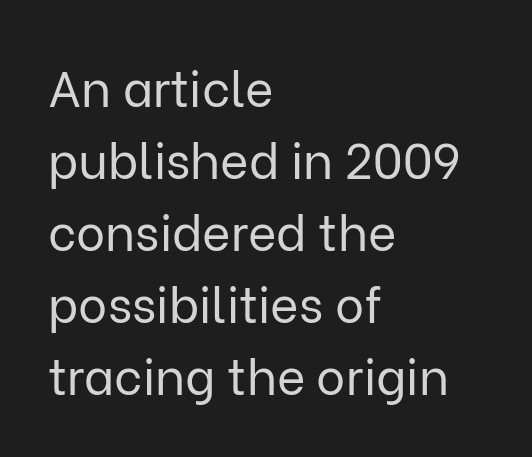
The image shows 49 px regular-weight sans-serif type, upright; set left-aligned, normal line spacing (1.47x), normal letter spacing, not underlined; low stroke contrast and a medium x-height.
